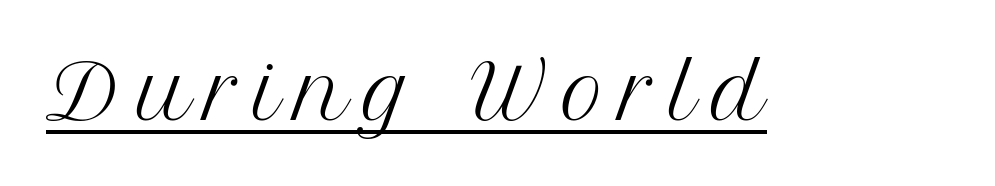
Q: Is the text bold? A: No.
Q: Is the text italic (slanted)? A: Yes.
Q: Is the text underlined? A: Yes.
Q: Is the spacing between letters normal or unusually wide? A: Unusually wide.
Q: Width (condensed, normal, or wide)? A: Normal.
Q: Stroke contrast? A: Medium.
Q: x-height? A: Medium.
Q: Monospaced? A: No.
